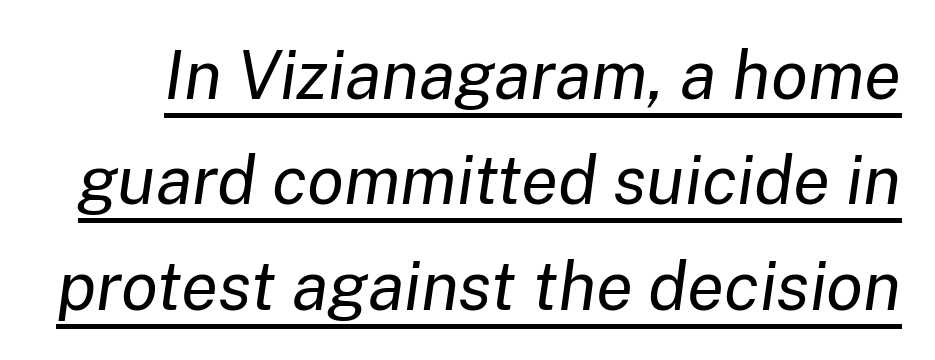
{"italic": "yes", "lean": "right", "slant_degrees": 8, "bold": "no", "weight": "regular", "width": "normal", "stroke_contrast": "low", "x_height": "medium", "monospaced": "no", "underline": "yes", "line_spacing": "normal", "line_spacing_ratio": 1.55, "letter_spacing": "normal", "letter_spacing_em": 0.0, "glyph_px": 68}
